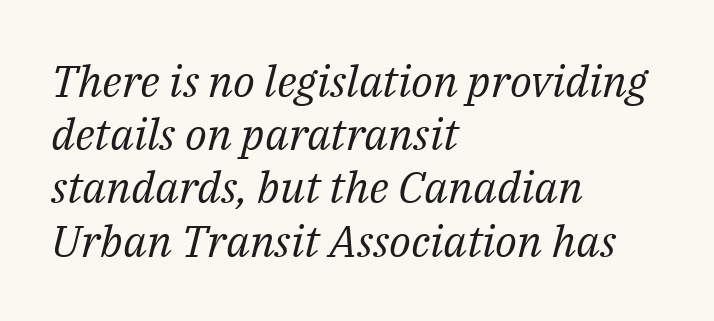
The image shows 44 px regular-weight serif type, italic (leaning right); set left-aligned, line spacing 1.21x, normal letter spacing, not underlined; medium stroke contrast and a medium x-height.
